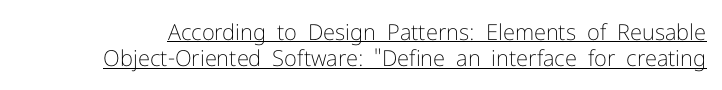
The image shows 22 px text type, upright; set line spacing 1.19x, normal letter spacing, underlined.
